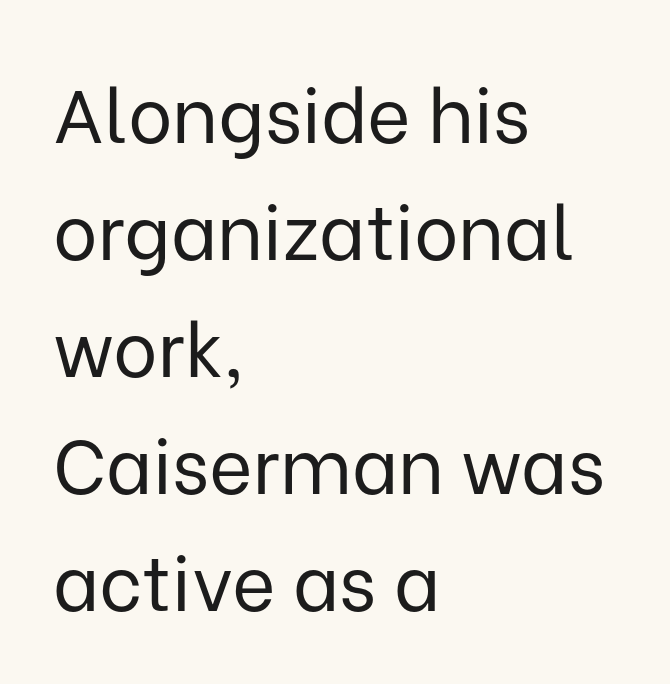
{"serif": "no", "italic": "no", "bold": "no", "weight": "regular", "width": "normal", "stroke_contrast": "low", "x_height": "medium", "monospaced": "no", "underline": "no", "align": "left", "line_spacing": "normal", "line_spacing_ratio": 1.56, "letter_spacing": "normal", "letter_spacing_em": 0.0, "glyph_px": 75}
